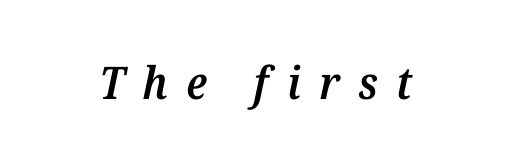
Q: Is the text bold? A: Semi-bold.
Q: Is the text italic (slanted)? A: Yes, it leans right by about 12 degrees.
Q: Is the typeface a serif or a sans-serif typeface? A: Serif.
Q: Is the text underlined? A: No.
Q: Is the spacing between letters normal or unusually wide? A: Unusually wide.
Q: Width (condensed, normal, or wide)? A: Normal.
Q: Stroke contrast? A: Medium.
Q: x-height? A: Medium.
Q: Monospaced? A: No.
